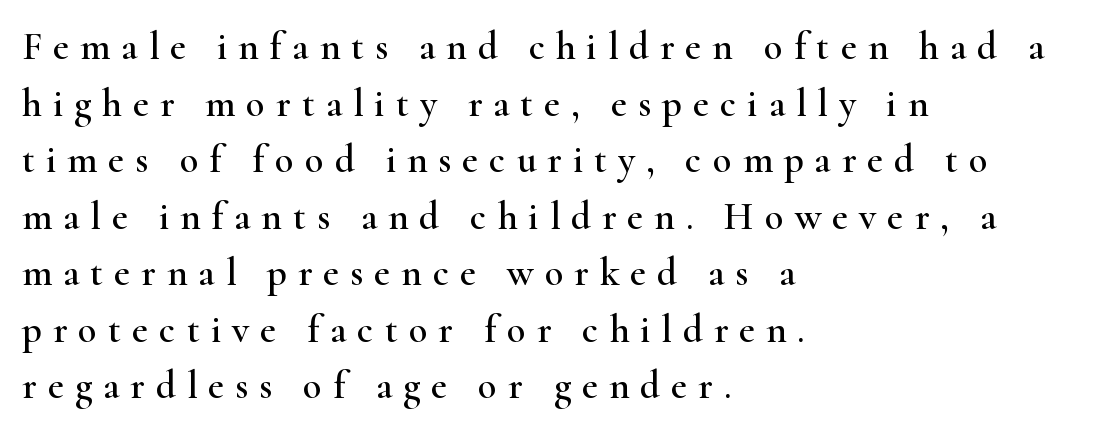
The image shows 39 px wide serif type, upright; set left-aligned, normal line spacing (1.45x), unusually wide letter spacing (+0.28 em), not underlined; high stroke contrast and a small x-height.
